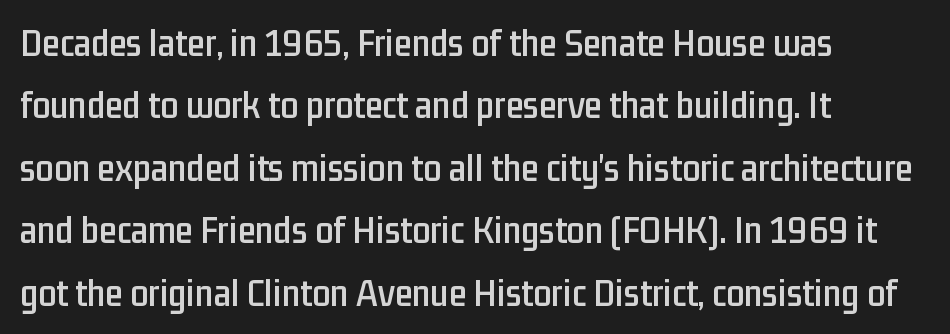
Q: Is the text italic (slanted)? A: No, it is upright.
Q: Is the typeface a serif or a sans-serif typeface? A: Sans-serif.
Q: Is the text underlined? A: No.
Q: How is the paragraph aligned? A: Left-aligned.
Q: Is the spacing between letters normal or unusually wide? A: Normal.
Q: Is the spacing between lines tight, normal or loose? A: Normal.
Q: Width (condensed, normal, or wide)? A: Condensed.
Q: Stroke contrast? A: Low.
Q: x-height? A: Medium.
Q: Monospaced? A: No.
